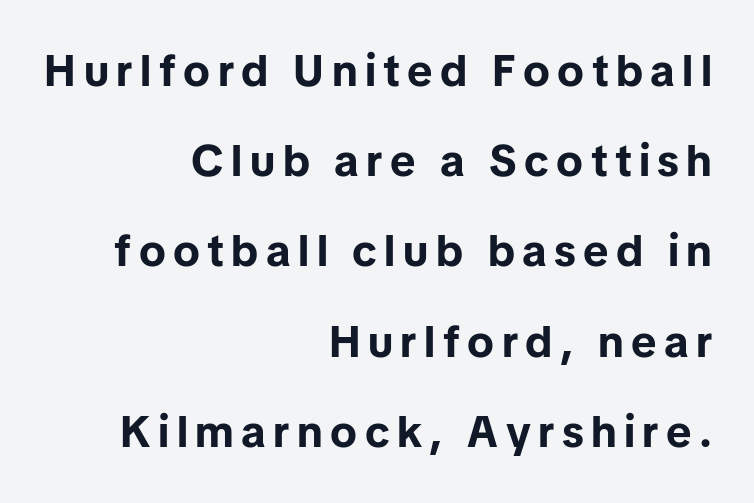
The image shows 44 px bold sans-serif type, upright; set right-aligned, loose line spacing (2.05x), not underlined; low stroke contrast and a medium x-height.
